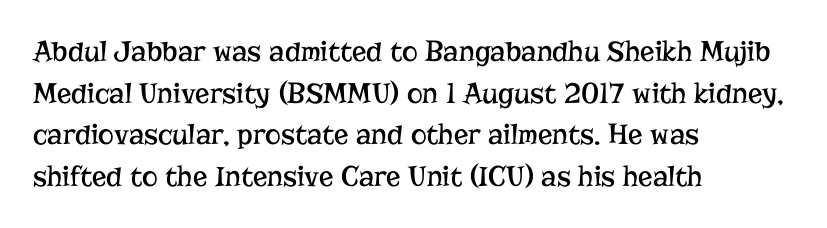
Q: Is the text bold? A: No.
Q: Is the text italic (slanted)? A: No, it is upright.
Q: Is the typeface a serif or a sans-serif typeface? A: Serif.
Q: Is the text underlined? A: No.
Q: How is the paragraph aligned? A: Left-aligned.
Q: Is the spacing between letters normal or unusually wide? A: Normal.
Q: Is the spacing between lines tight, normal or loose? A: Normal.
Q: Width (condensed, normal, or wide)? A: Normal.
Q: Stroke contrast? A: Low.
Q: x-height? A: Medium.
Q: Monospaced? A: No.
